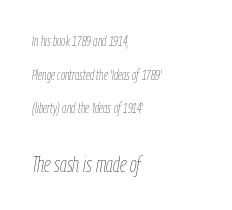
{"italic": "yes", "lean": "right", "slant_degrees": 9, "bold": "no", "underline": "no", "align": "left", "line_spacing": "loose", "line_spacing_ratio": 2.4, "letter_spacing": "normal", "letter_spacing_em": 0.0, "larger_block": "second", "size_ratio": 1.57, "glyph_px": 22}
